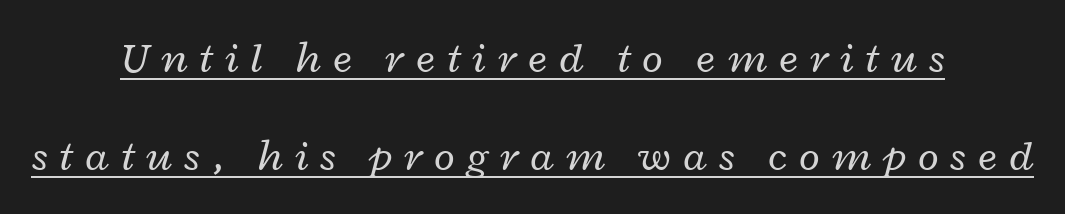
Q: Is the text bold? A: No.
Q: Is the text italic (slanted)? A: Yes, it leans right by about 12 degrees.
Q: Is the text underlined? A: Yes.
Q: How is the paragraph aligned? A: Centered.
Q: Is the spacing between letters normal or unusually wide? A: Unusually wide.
Q: Is the spacing between lines tight, normal or loose? A: Loose.
Q: Width (condensed, normal, or wide)? A: Wide.
Q: Stroke contrast? A: Low.
Q: x-height? A: Medium.
Q: Monospaced? A: No.
